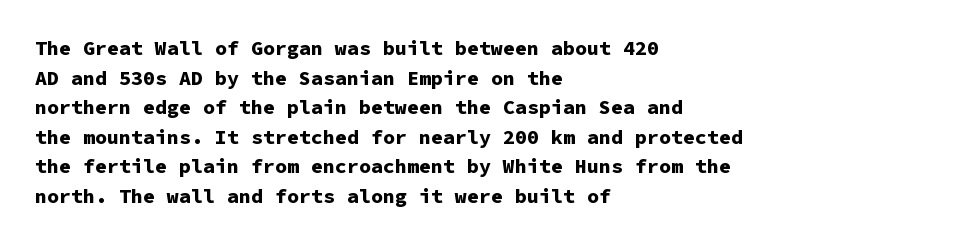
The image shows 20 px bold type, upright; set left-aligned, normal line spacing (1.48x), normal letter spacing, not underlined.
